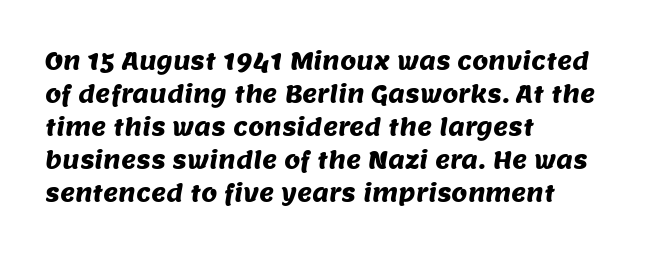
{"underline": "no", "align": "left", "line_spacing": "normal", "line_spacing_ratio": 1.44, "letter_spacing": "normal", "letter_spacing_em": 0.0, "glyph_px": 23}
